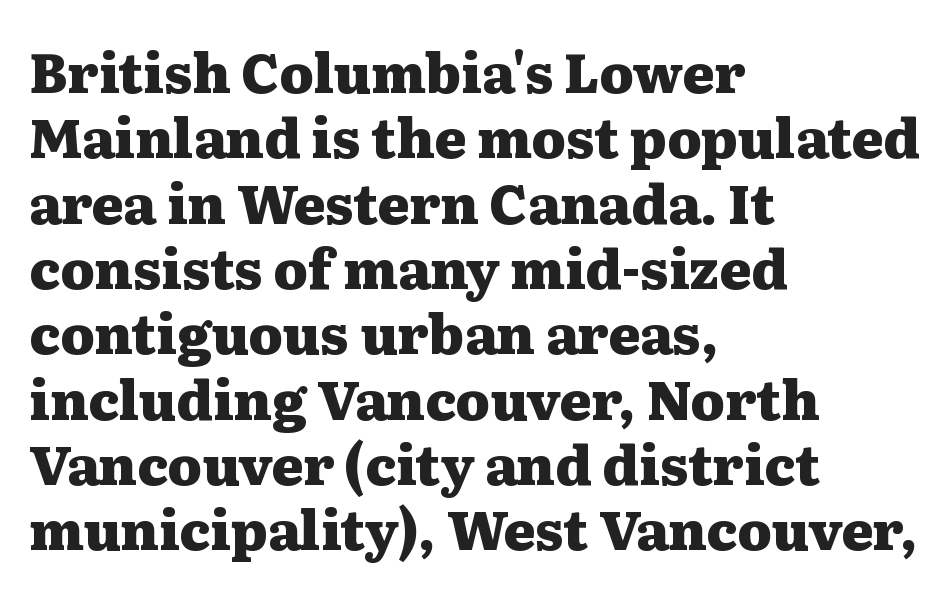
Underlining? Definitely not there. Unlike italic type, these characters show no tilt at all. The line texture is even and compact thanks to regular tracking. Is this a sans? No — the strokes have serifs. Compared with a centered layout, this one pins lines to the left instead.
